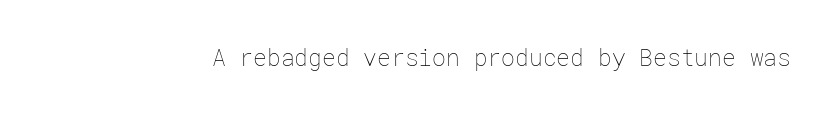
Q: Is the text bold? A: No.
Q: Is the text italic (slanted)? A: No, it is upright.
Q: Is the text underlined? A: No.
Q: Is the spacing between letters normal or unusually wide? A: Normal.
